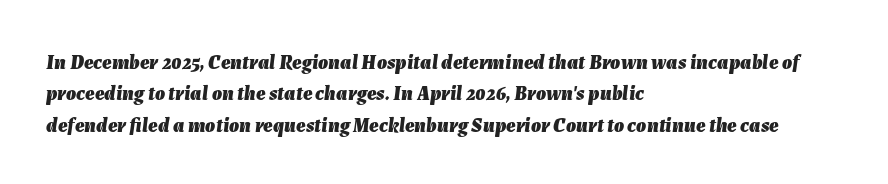
The image shows 20 px bold type, italic (leaning right); set left-aligned, normal line spacing (1.57x), normal letter spacing, not underlined.
